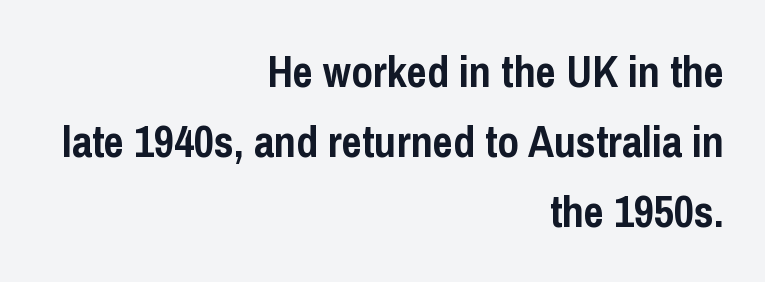
Is the block centered? No — it sits flush against the right margin. In terms of posture, this sample is upright. The tracking reads as untouched default to a designer's eye. Summary of vertical rhythm: regular, with standard interline spacing. I'd describe the lettering as bold — thick and assertive.
